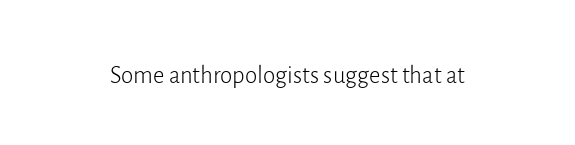
{"italic": "no", "bold": "no", "underline": "no", "letter_spacing": "normal", "letter_spacing_em": 0.0, "glyph_px": 25}
